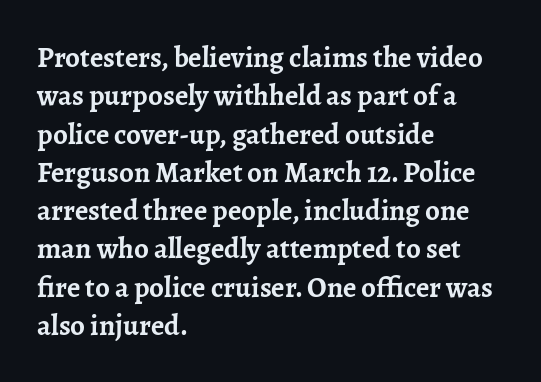
The image shows 29 px semibold serif type, upright; set left-aligned, normal line spacing (1.32x), normal letter spacing, not underlined; low stroke contrast and a medium x-height.
